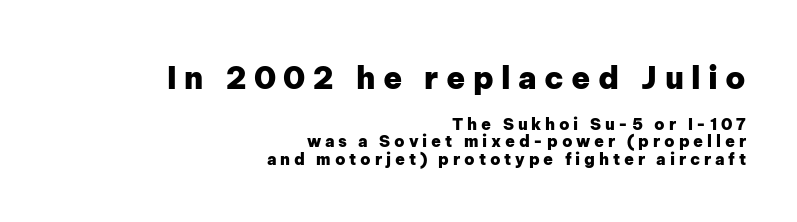
{"serif": "no", "italic": "no", "bold": "yes", "weight": "heavy", "width": "normal", "stroke_contrast": "low", "x_height": "medium", "monospaced": "no", "underline": "no", "align": "right", "line_spacing": "tight", "line_spacing_ratio": 1.1, "letter_spacing": "wide", "letter_spacing_em": 0.24, "larger_block": "first", "size_ratio": 1.94, "glyph_px": 31}
